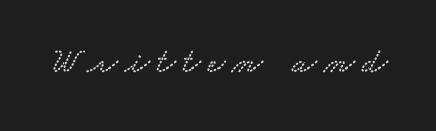
{"width": "wide", "stroke_contrast": "low", "x_height": "small", "monospaced": "no", "underline": "no", "letter_spacing": "wide", "letter_spacing_em": 0.2, "glyph_px": 36}
